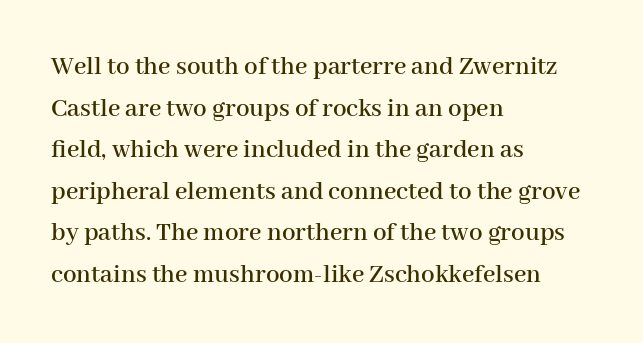
The image shows 27 px text type, upright; set left-aligned, normal line spacing (1.54x), normal letter spacing, not underlined.
